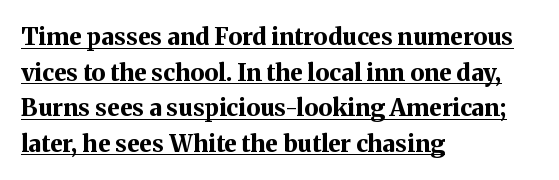
Q: Is the text bold? A: Yes.
Q: Is the text italic (slanted)? A: No, it is upright.
Q: Is the text underlined? A: Yes.
Q: How is the paragraph aligned? A: Left-aligned.
Q: Is the spacing between letters normal or unusually wide? A: Normal.
Q: Is the spacing between lines tight, normal or loose? A: Normal.
